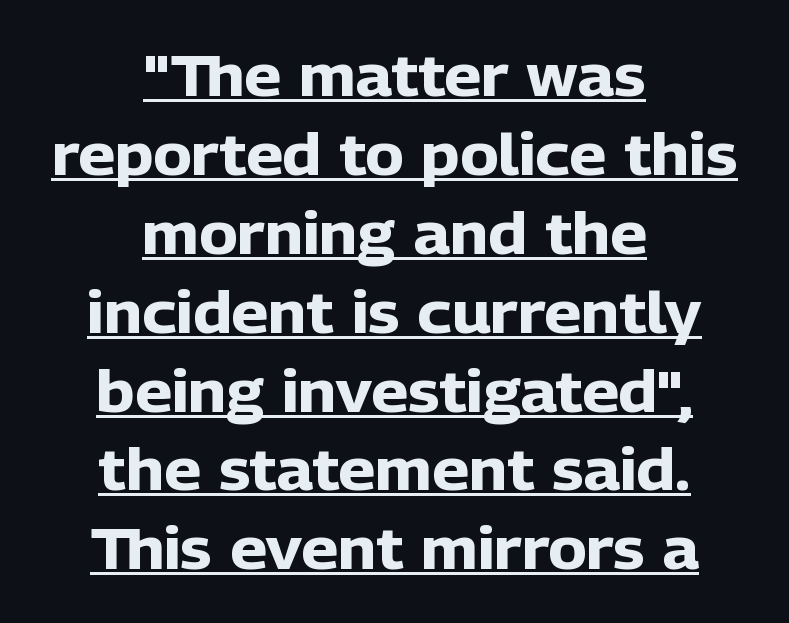
The rendering uses the underline text-decoration. On the weight axis this lands at bold, roughly 700. The paragraph shown floats in the horizontal middle. No italicization has been applied; the sample stays upright.
